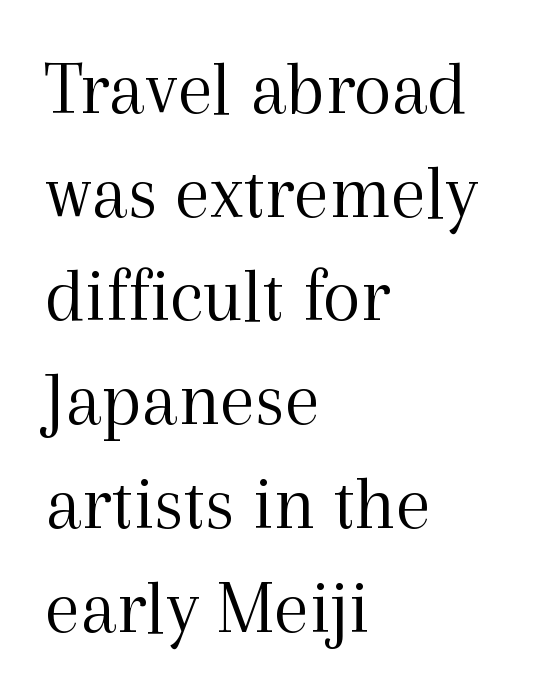
Check the space under the baseline: it is left empty. Regarding serifs, this sample has them. Posture: straight, roman, zero tilt. The typeface has the unassuming heft of standard copy or less. These lines are rendered in a variable-pitch font. Each line starts at the same left margin while the right side varies.
